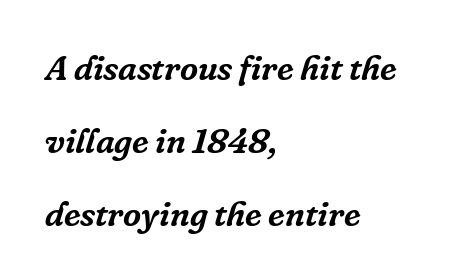
{"serif": "yes", "italic": "yes", "lean": "right", "slant_degrees": 16, "width": "normal", "stroke_contrast": "low", "x_height": "medium", "monospaced": "no", "underline": "no", "align": "left", "line_spacing": "loose", "line_spacing_ratio": 2.08, "letter_spacing": "normal", "letter_spacing_em": 0.0, "glyph_px": 35}
